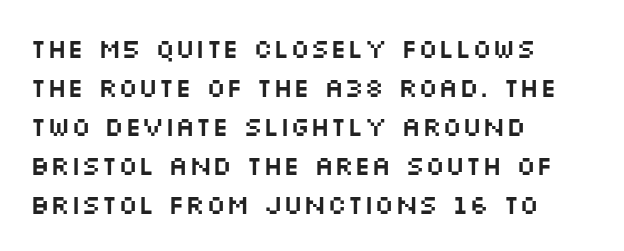
Q: Is the text italic (slanted)? A: No, it is upright.
Q: Is the text underlined? A: No.
Q: How is the paragraph aligned? A: Left-aligned.
Q: Is the spacing between letters normal or unusually wide? A: Normal.
Q: Is the spacing between lines tight, normal or loose? A: Normal.
